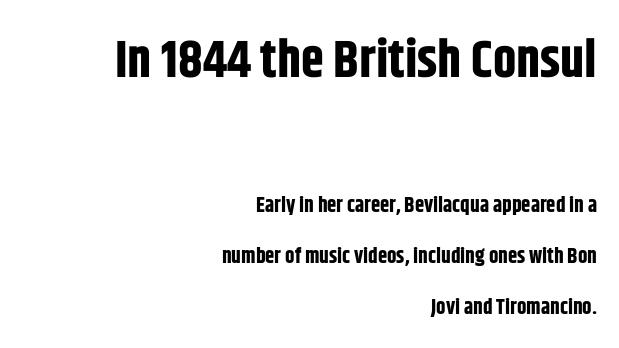
Each new line begins a long way beneath the previous one. Italic: no, the glyphs are upright roman. Does the copy run flush right? Yes — the right margin is perfectly even. Each letter keeps its own natural width here, so spacing adapts to shape. This sample uses a sans-serif face.
